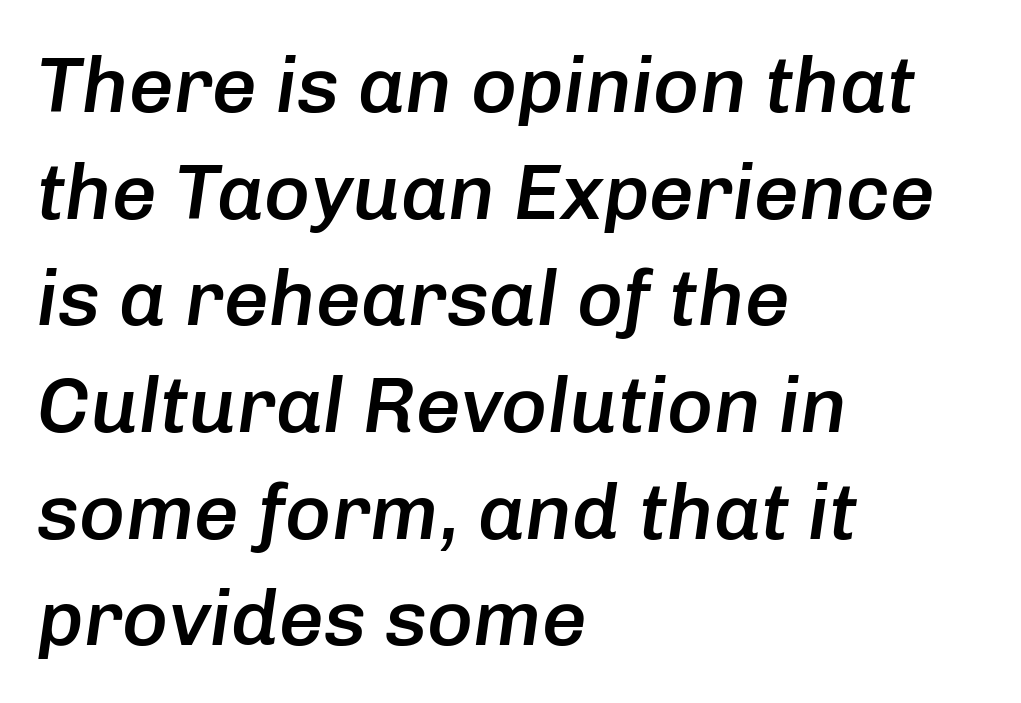
The image shows 79 px semibold type, italic (leaning right); set left-aligned, normal line spacing (1.35x), normal letter spacing, not underlined; low stroke contrast and a medium x-height.
